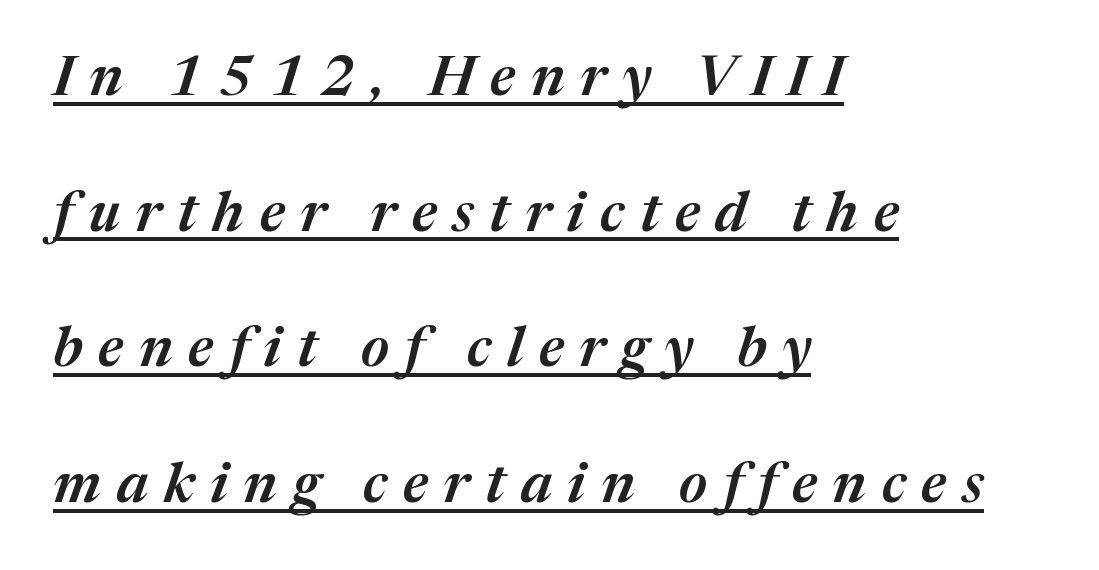
Q: Is the text bold? A: Semi-bold.
Q: Is the text italic (slanted)? A: Yes, it leans right by about 17 degrees.
Q: Is the text underlined? A: Yes.
Q: How is the paragraph aligned? A: Left-aligned.
Q: Is the spacing between letters normal or unusually wide? A: Unusually wide.
Q: Is the spacing between lines tight, normal or loose? A: Loose.
Q: Width (condensed, normal, or wide)? A: Normal.
Q: Stroke contrast? A: Medium.
Q: x-height? A: Medium.
Q: Monospaced? A: No.
